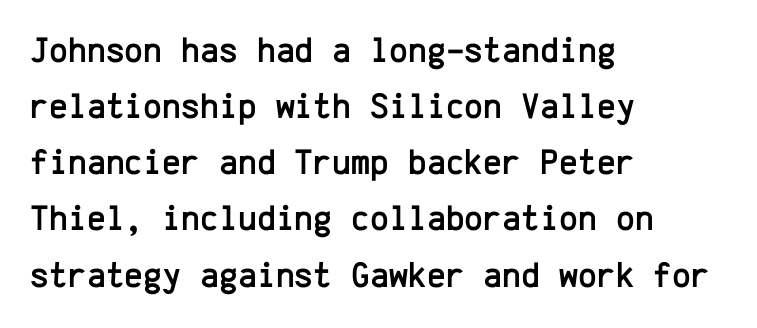
The image shows 36 px sans-serif type, upright, monospaced; set left-aligned, normal line spacing (1.56x), normal letter spacing, not underlined; low stroke contrast and a medium x-height.
